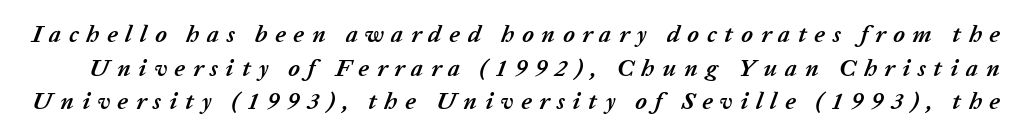
{"italic": "yes", "lean": "right", "slant_degrees": 20, "bold": "yes", "underline": "no", "line_spacing": "normal", "line_spacing_ratio": 1.4, "letter_spacing": "wide", "letter_spacing_em": 0.32, "glyph_px": 24}
